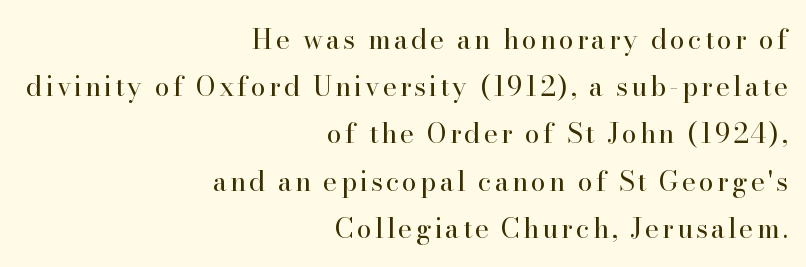
{"italic": "no", "bold": "no", "underline": "no", "align": "right", "line_spacing_ratio": 1.75, "glyph_px": 27}
